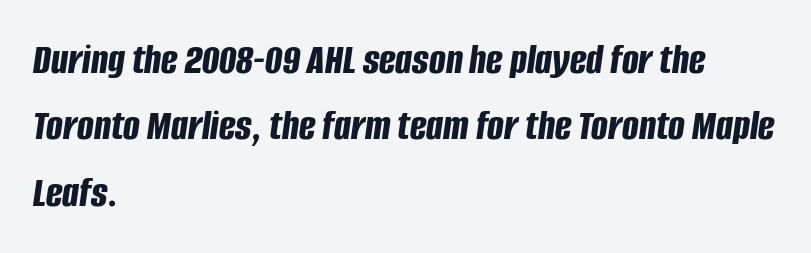
The letters advance in unequal steps, a hallmark of proportional type. The typesetting leans heavy: a genuine bold. The paragraph has a hard left edge and a soft right edge. Honestly, there is no underline to notice here at all.
